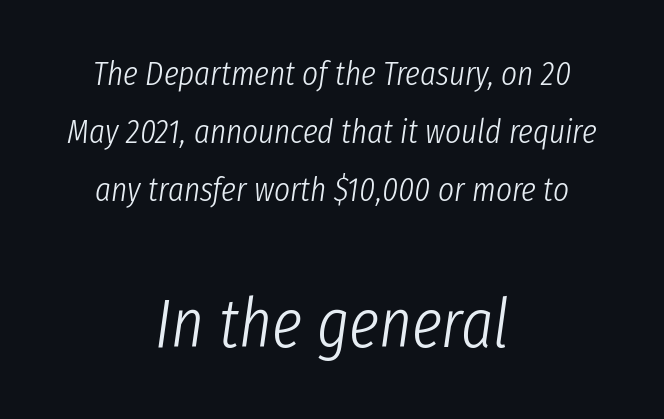
Q: Is the text bold? A: No.
Q: Is the text italic (slanted)? A: Yes, it leans right by about 8 degrees.
Q: Is the text underlined? A: No.
Q: How is the paragraph aligned? A: Centered.
Q: Is the spacing between letters normal or unusually wide? A: Normal.
Q: Is the spacing between lines tight, normal or loose? A: Normal.
Q: Which block of text is set in a larger size, the first (top) or the second (bottom)? A: The second (bottom) one.
Q: Width (condensed, normal, or wide)? A: Condensed.
Q: Stroke contrast? A: Low.
Q: x-height? A: Medium.
Q: Monospaced? A: No.
